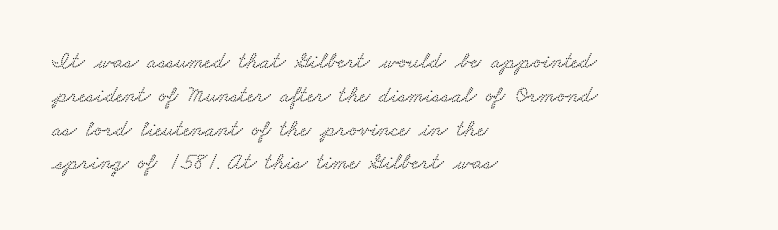
These lines are set flush left with a ragged right edge. The baseline area is clear. If you measured baseline to baseline, you'd find a middling distance. Observe the ordinary spacing: letters are neighbours, not strangers.
